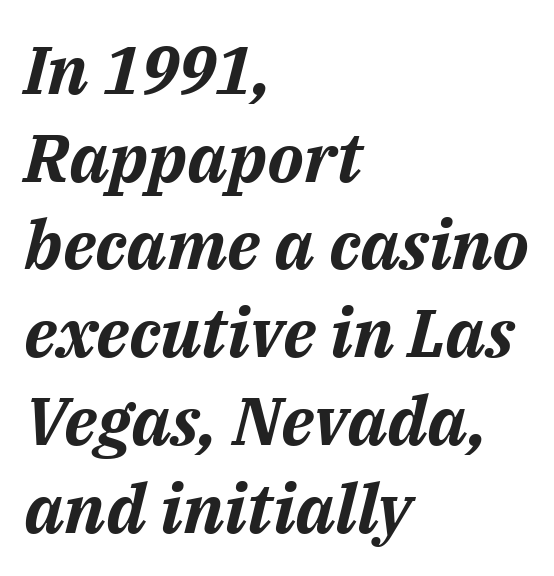
Q: Is the text bold? A: Yes.
Q: Is the text italic (slanted)? A: Yes, it leans right by about 14 degrees.
Q: Is the text underlined? A: No.
Q: How is the paragraph aligned? A: Left-aligned.
Q: Is the spacing between letters normal or unusually wide? A: Normal.
Q: Is the spacing between lines tight, normal or loose? A: Normal.
Q: Width (condensed, normal, or wide)? A: Normal.
Q: Stroke contrast? A: Medium.
Q: x-height? A: Medium.
Q: Monospaced? A: No.
